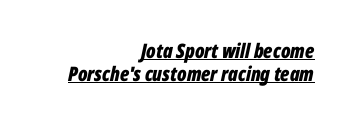
{"italic": "yes", "lean": "right", "slant_degrees": 12, "bold": "yes", "underline": "yes", "align": "right", "line_spacing_ratio": 1.16, "letter_spacing": "normal", "letter_spacing_em": 0.0, "glyph_px": 20}
